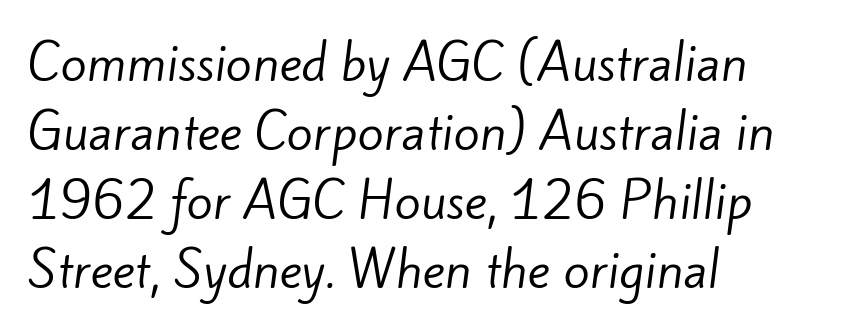
Q: Is the text bold? A: No.
Q: Is the typeface a serif or a sans-serif typeface? A: Sans-serif.
Q: Is the text underlined? A: No.
Q: How is the paragraph aligned? A: Left-aligned.
Q: Is the spacing between letters normal or unusually wide? A: Normal.
Q: Is the spacing between lines tight, normal or loose? A: Normal.
Q: Width (condensed, normal, or wide)? A: Normal.
Q: Stroke contrast? A: Low.
Q: x-height? A: Small.
Q: Monospaced? A: No.
